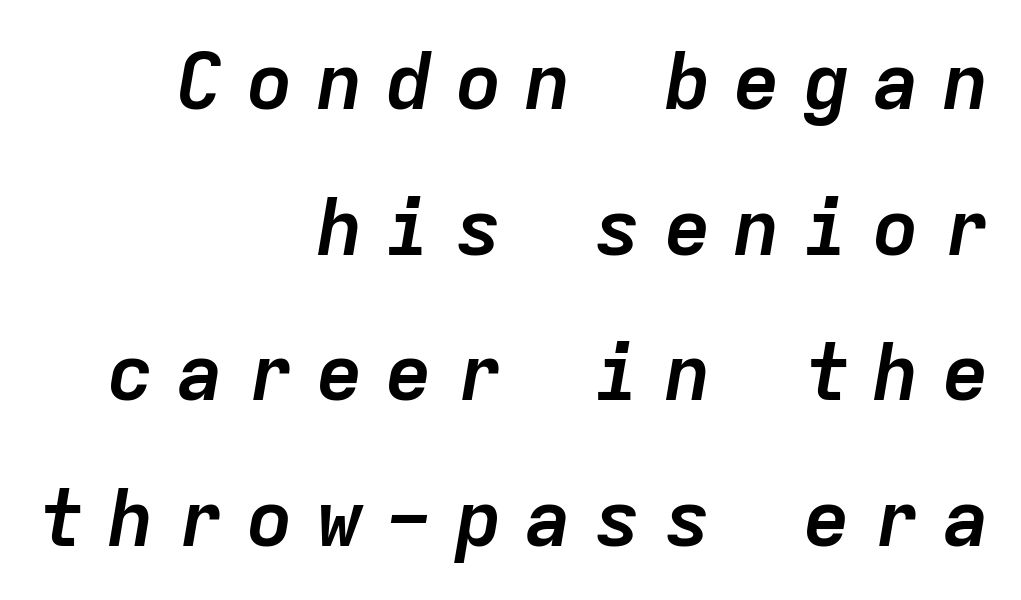
Q: Is the text bold? A: Yes.
Q: Is the text italic (slanted)? A: Yes, it leans right by about 9 degrees.
Q: Is the text underlined? A: No.
Q: How is the paragraph aligned? A: Right-aligned.
Q: Is the spacing between letters normal or unusually wide? A: Unusually wide.
Q: Width (condensed, normal, or wide)? A: Normal.
Q: Stroke contrast? A: Low.
Q: x-height? A: Medium.
Q: Monospaced? A: Yes.
